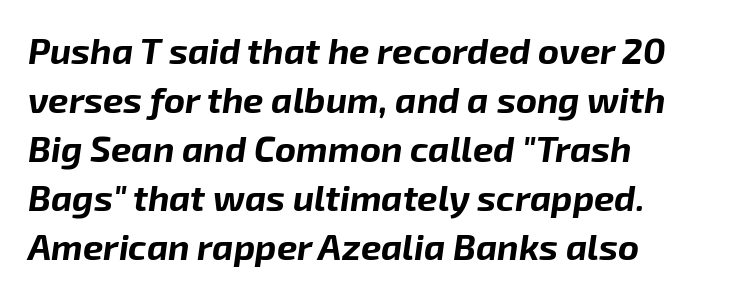
The image shows 36 px bold type, italic (leaning right); set left-aligned, normal line spacing (1.36x), normal letter spacing, not underlined; low stroke contrast and a medium x-height.
